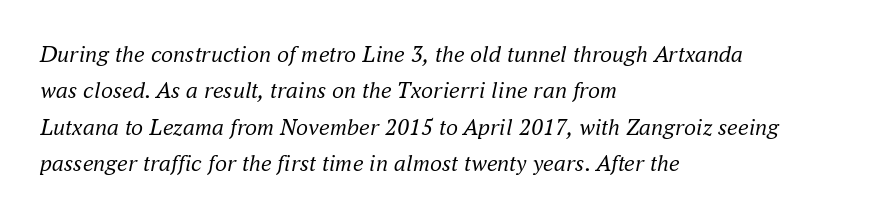
The image shows 24 px text type, italic (leaning right); set left-aligned, normal line spacing (1.52x), normal letter spacing, not underlined.
